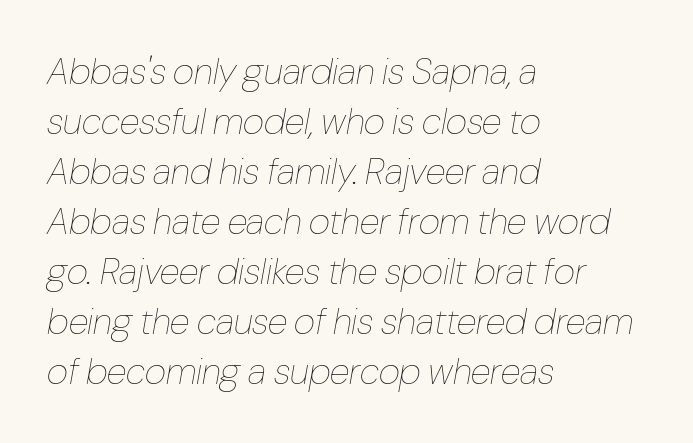
Stems and bowls with no extra thickness — not bold. The rows are spaced the way most documents space them. Does extra space separate the letters? No, they use regular spacing. Note the varied advance widths — an 'i' is clearly narrower than an 'm'.
